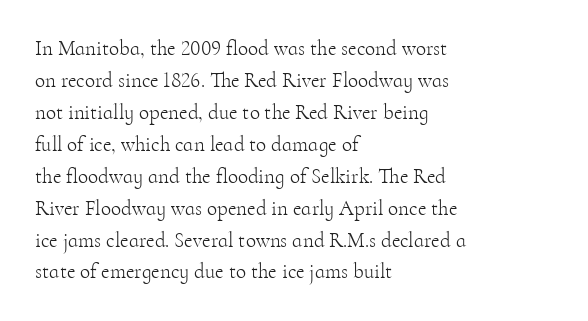
Vertical strokes here are truly vertical. The paragraph has a hard left edge and a soft right edge. The rendering uses a moderate line-height, typical for paragraphs. The cut favours lightness, reaching ordinary text weight at its darkest.
